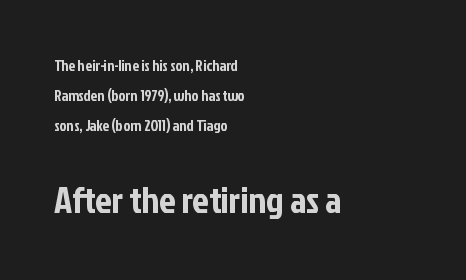
The image shows 37 px condensed sans-serif type, upright; set left-aligned, loose line spacing (1.99x), normal letter spacing, not underlined; the second (bottom) block is 2.47x larger; low stroke contrast and a medium x-height.
